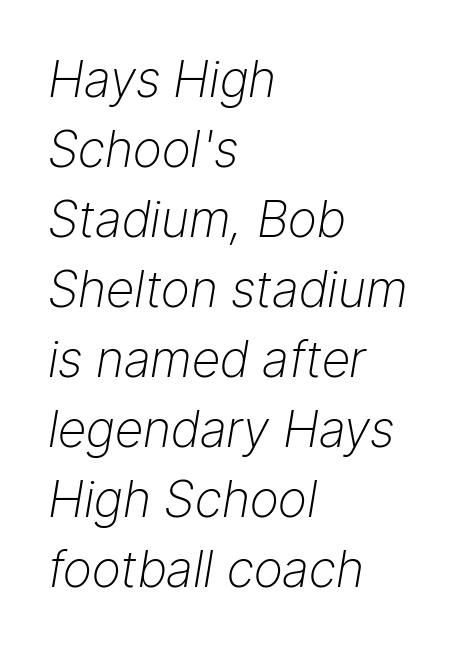
Each row of text sits above clean, open space. Notice how descenders clear the ascenders below comfortably — that's standard leading. All the whitespace from short lines collects on the right. Proportional: the letters do not fall into vertical columns. Spacing between characters is what you'd get straight out of the box. The face looks like a standard text weight, possibly lighter.
